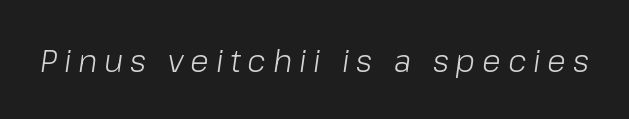
Tracking value appears strongly positive — letters spread wide. Is this a fixed-width face? No — the glyphs have proportional, varying widths. The weight would be labelled regular, book, light, or lighter still. Underline: absent. Looking at the ascenders, they clearly lean.
